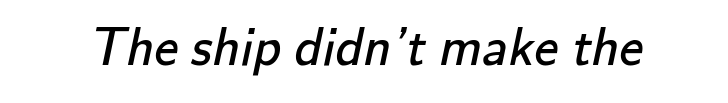
Bold? No — there's no thickening of the strokes. Tracking here is standard; glyphs follow each other at the usual distance. Check under the words: just untouched page. Spacing verdict: proportional, widths tailored to each character. These lines are composed in type without serifs.
